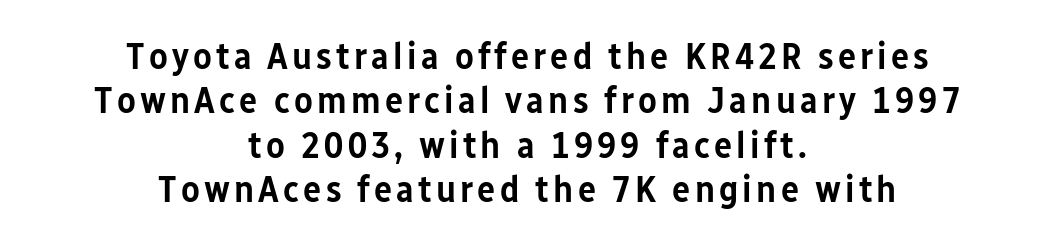
Only glyphs here, with clear space below each row. This sample uses a sans-serif face. Its strokes are somewhat broadened, the hallmark of semibold type. Think of a printed novel: that variable character pitch is what you see here. If you drew a line through each stem, it would be perfectly vertical. Which margin do the lines hug? Neither — every line sits in the middle.
